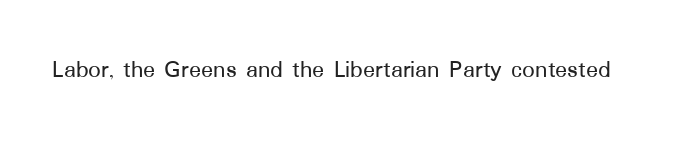
If you drew a line through each stem, it would be perfectly vertical. Characters follow at the spacing the type designer built in. The words here are not underlined.
